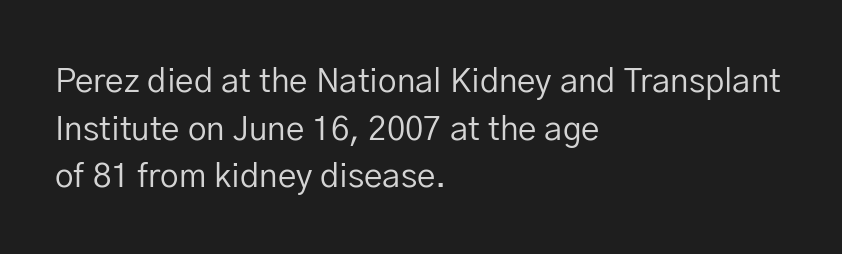
Examine the stroke ends and you'll find no serifs. You could call the tracking neutral — neither tight nor loose. Looks like regular typesetting: each glyph gets only the width it needs. The strokes carry an ordinary text weight at most. The lettering holds an erect, upright posture throughout. In terms of leading, this rendering sits right in the middle.
